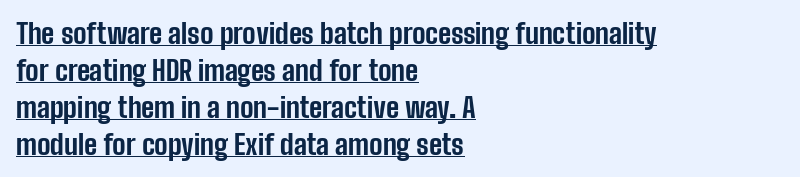
The paragraph shown leans on its left margin. Descenders here cross a horizontal rule under the line. This is the regular roman posture of the typeface. This block has exactly the height ordinary leading produces. A typesetter would call this zero additional tracking. Here the designer chose a conventional face with non-uniform glyph widths.
